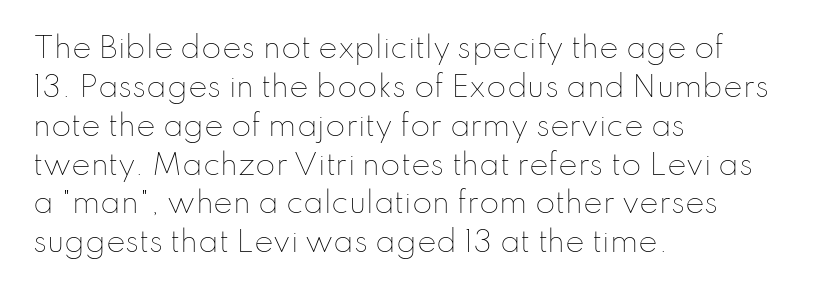
This reads as an unemphasized weight, regular at the heaviest. Glance below the letters and you will spot only blank space. Proportional: the letters do not fall into vertical columns. Nope, not italic — everything's standing straight. No extra tracking has been applied to these lines.
